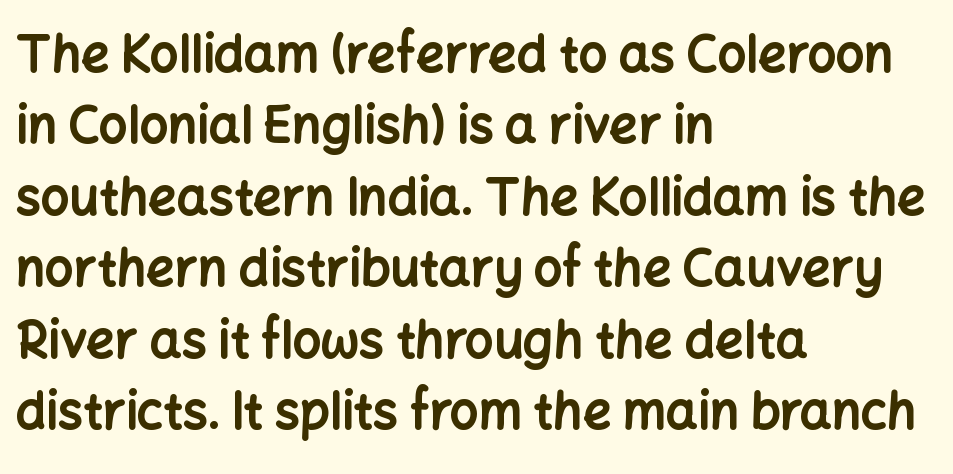
Are there feet on the stems? There aren't — it's a sans. Looks like regular typesetting: each glyph gets only the width it needs. When letters stand straight like this, we call the style roman or upright. Notice how the passage keeps a crisp vertical edge on the left only.
